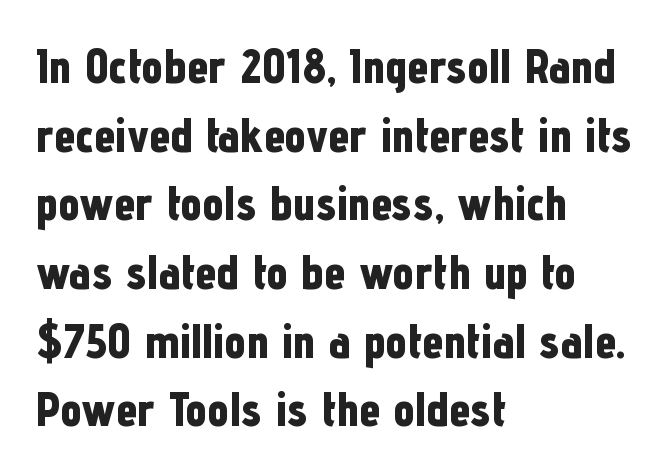
Each letter keeps its own natural width here, so spacing adapts to shape. Students, observe: this is what conventionally led text looks like. This sample is left-justified, so line endings fall wherever the words run out. Observe the ordinary spacing: letters are neighbours, not strangers. Vertical strokes here are truly vertical. Typesetter's note: full bold, strokes at maximum text heaviness.
